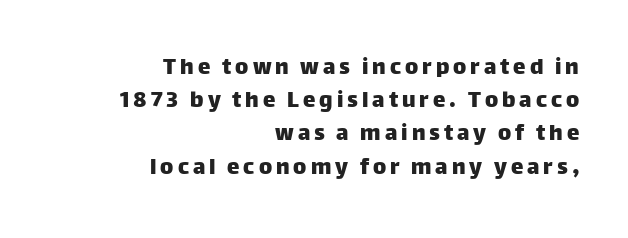
The image shows 25 px text type, upright; set right-aligned, normal line spacing (1.33x), not underlined.
